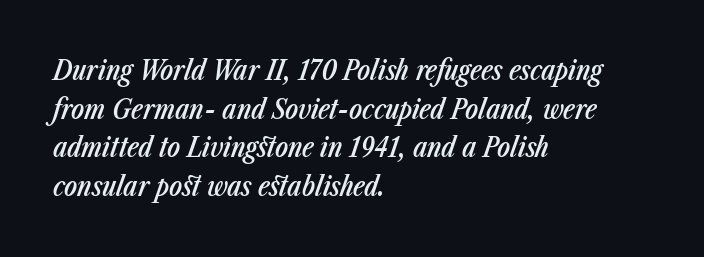
Q: Is the text bold? A: Semi-bold.
Q: Is the text italic (slanted)? A: Yes, it leans right by about 23 degrees.
Q: Is the text underlined? A: No.
Q: How is the paragraph aligned? A: Left-aligned.
Q: Is the spacing between letters normal or unusually wide? A: Normal.
Q: Is the spacing between lines tight, normal or loose? A: Normal.
